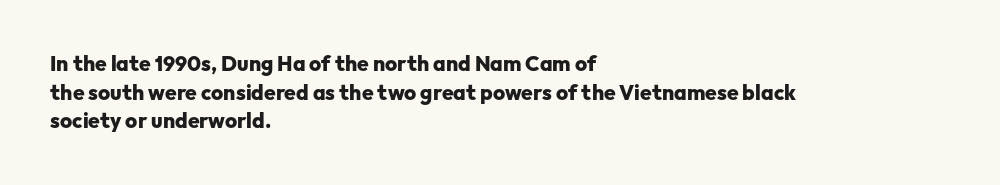
Q: Is the text bold? A: Yes.
Q: Is the text italic (slanted)? A: No, it is upright.
Q: Is the text underlined? A: No.
Q: How is the paragraph aligned? A: Left-aligned.
Q: Is the spacing between letters normal or unusually wide? A: Normal.
Q: Is the spacing between lines tight, normal or loose? A: Normal.
